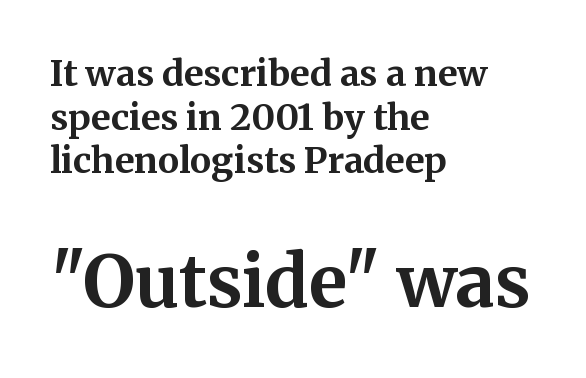
Q: Is the text bold? A: Yes.
Q: Is the text italic (slanted)? A: No, it is upright.
Q: Is the typeface a serif or a sans-serif typeface? A: Serif.
Q: Is the text underlined? A: No.
Q: How is the paragraph aligned? A: Left-aligned.
Q: Is the spacing between letters normal or unusually wide? A: Normal.
Q: Which block of text is set in a larger size, the first (top) or the second (bottom)? A: The second (bottom) one.
Q: Width (condensed, normal, or wide)? A: Normal.
Q: Stroke contrast? A: Medium.
Q: x-height? A: Medium.
Q: Monospaced? A: No.
